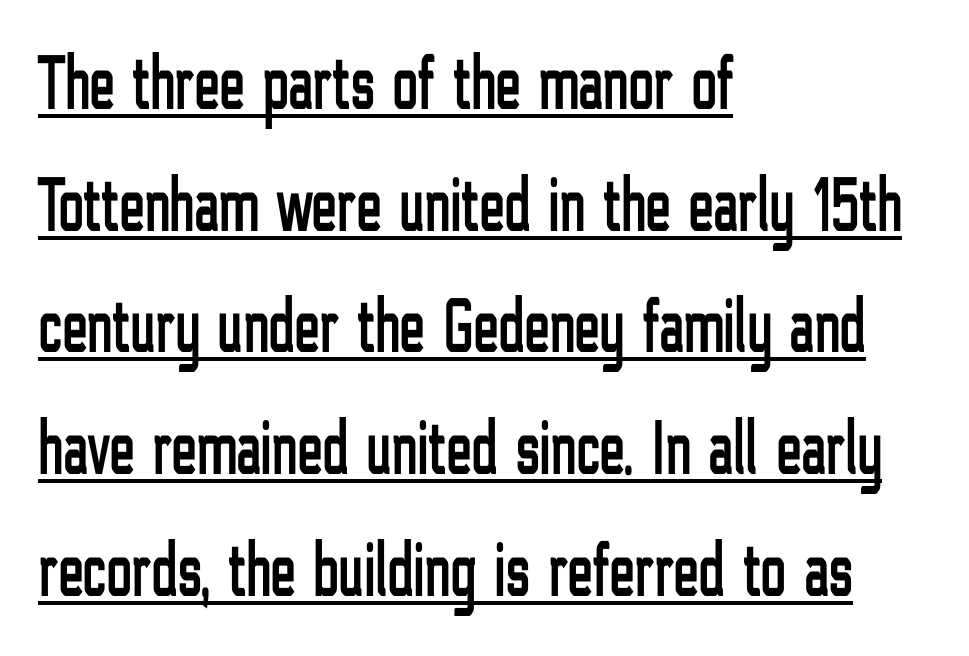
Each letter keeps its own natural width here, so spacing adapts to shape. Each letter's strokes conclude bluntly, with no projecting serifs. A normal amount of white space separates one row of letters from the next. Every character sits straight up, as roman type does.
